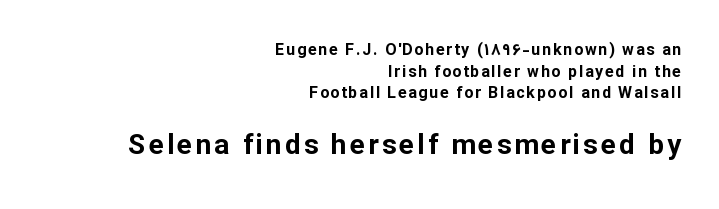
{"serif": "no", "italic": "no", "bold": "yes", "weight": "bold", "width": "normal", "stroke_contrast": "low", "x_height": "medium", "monospaced": "no", "underline": "no", "align": "right", "line_spacing": "normal", "line_spacing_ratio": 1.35, "larger_block": "second", "size_ratio": 1.75, "glyph_px": 28}
